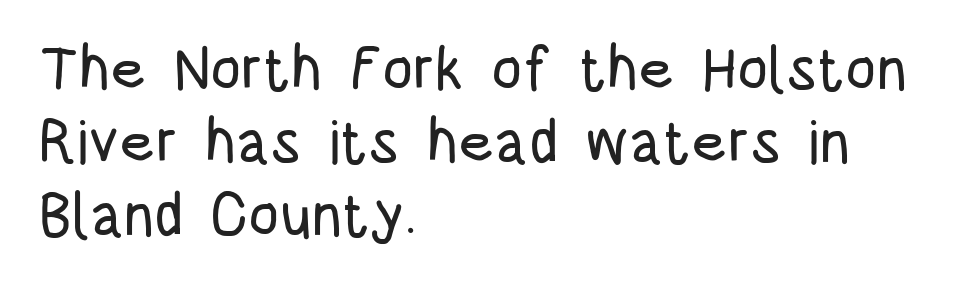
{"serif": "no", "italic": "no", "width": "condensed", "stroke_contrast": "low", "x_height": "large", "monospaced": "no", "underline": "no", "align": "left", "line_spacing_ratio": 1.2, "letter_spacing": "normal", "letter_spacing_em": 0.0, "glyph_px": 61}
